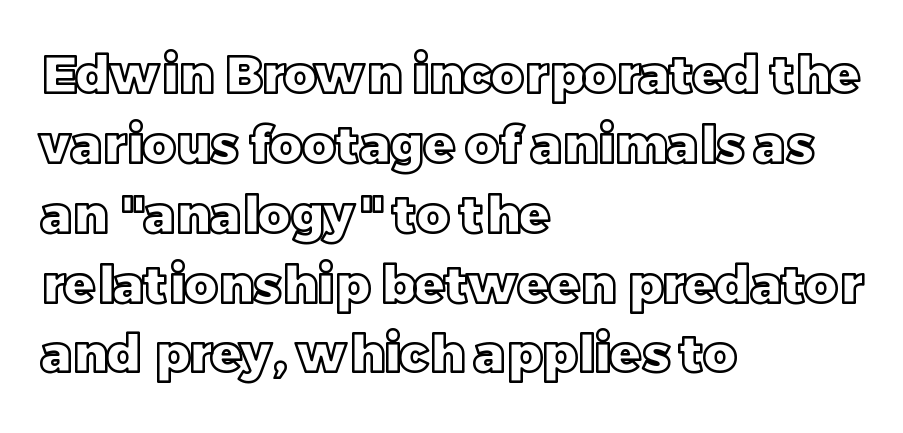
You could not count columns in this text — the font is proportionally spaced. Short and long lines alike share a common starting point at left. Upright lettering throughout. The lines sit at an ordinary, default distance from one another.
